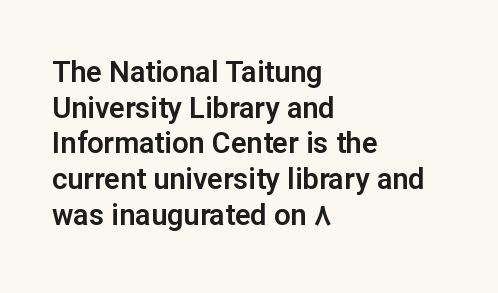
Q: Is the text italic (slanted)? A: No, it is upright.
Q: Is the typeface a serif or a sans-serif typeface? A: Sans-serif.
Q: Is the text underlined? A: No.
Q: How is the paragraph aligned? A: Left-aligned.
Q: Is the spacing between letters normal or unusually wide? A: Normal.
Q: Width (condensed, normal, or wide)? A: Normal.
Q: Stroke contrast? A: Low.
Q: x-height? A: Medium.
Q: Monospaced? A: No.
